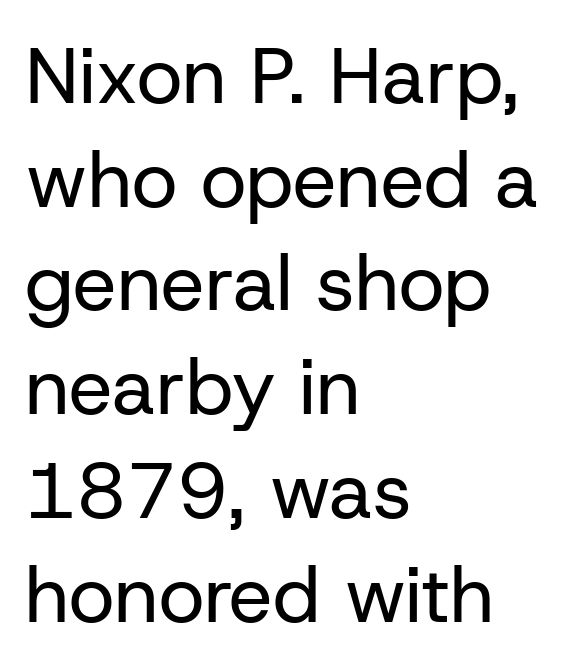
The image shows 78 px regular-weight sans-serif type, upright; set left-aligned, normal line spacing (1.33x), normal letter spacing, not underlined; low stroke contrast and a medium x-height.
